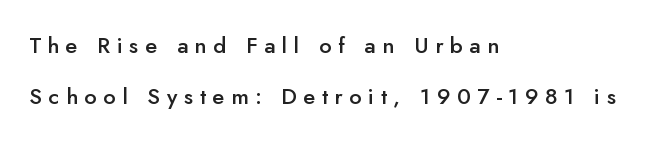
{"italic": "no", "bold": "semi", "underline": "no", "align": "left", "line_spacing": "loose", "line_spacing_ratio": 2.3, "letter_spacing": "wide", "letter_spacing_em": 0.3, "glyph_px": 22}
